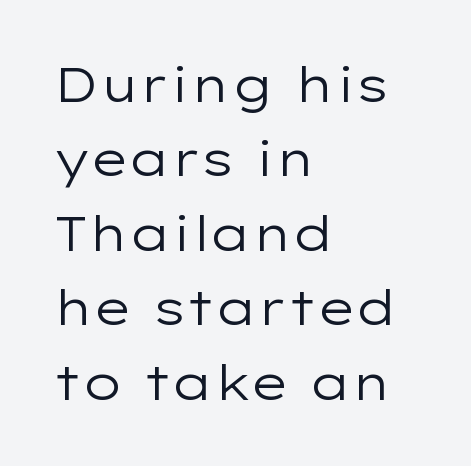
What kind of face is this? One without serifs — a sans. Does the leading feel generous? No, just average. Each stroke keeps to a modest, everyday thickness or less. Every row of glyphs begins at an identical x-position on the left.
